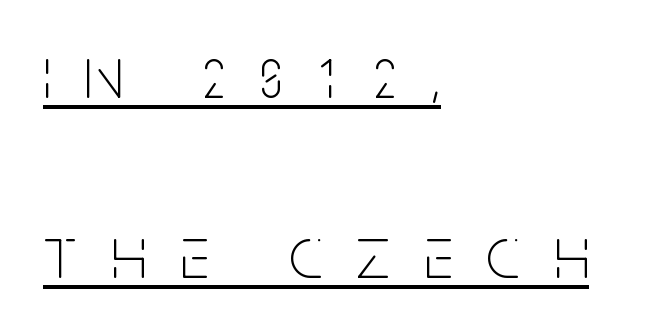
This sample has the flowing, uneven cadence of proportional lettering. The type family on display is of the sans-serif kind. What's the leading like? Stretched, with rows far apart. In CSS terms this would be text-align: left. Characters follow at a spacing far wider than the type designer built in.
